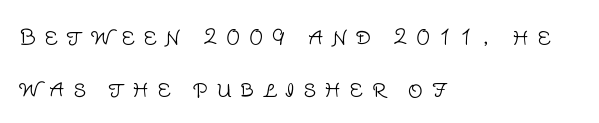
{"bold": "no", "underline": "no", "align": "left", "line_spacing": "loose", "line_spacing_ratio": 2.48, "letter_spacing": "wide", "letter_spacing_em": 0.4, "glyph_px": 21}
